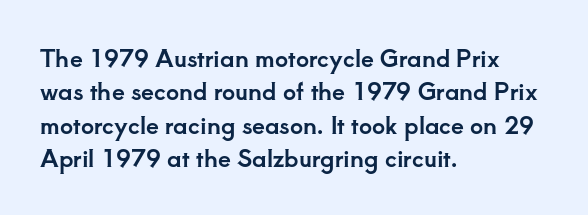
Q: Is the text italic (slanted)? A: No, it is upright.
Q: Is the text underlined? A: No.
Q: How is the paragraph aligned? A: Left-aligned.
Q: Is the spacing between letters normal or unusually wide? A: Normal.
Q: Is the spacing between lines tight, normal or loose? A: Normal.
